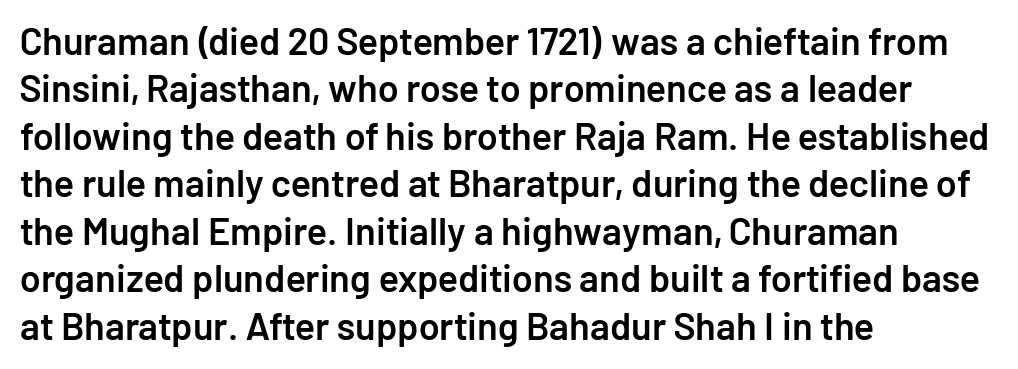
{"serif": "no", "italic": "no", "bold": "semi", "weight": "semibold", "width": "normal", "stroke_contrast": "low", "x_height": "medium", "monospaced": "no", "underline": "no", "align": "left", "line_spacing": "normal", "line_spacing_ratio": 1.25, "letter_spacing": "normal", "letter_spacing_em": 0.0, "glyph_px": 38}
